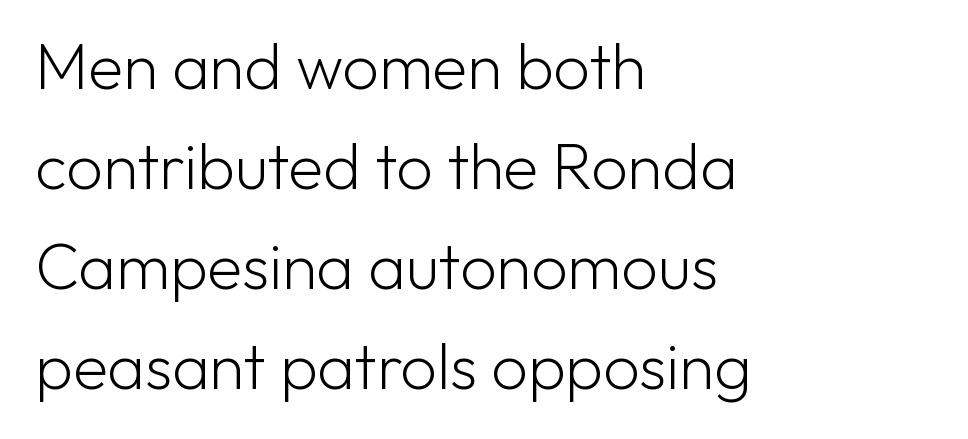
Q: Is the text bold? A: No.
Q: Is the text italic (slanted)? A: No, it is upright.
Q: Is the typeface a serif or a sans-serif typeface? A: Sans-serif.
Q: Is the text underlined? A: No.
Q: How is the paragraph aligned? A: Left-aligned.
Q: Is the spacing between letters normal or unusually wide? A: Normal.
Q: Is the spacing between lines tight, normal or loose? A: Normal.
Q: Width (condensed, normal, or wide)? A: Normal.
Q: Stroke contrast? A: Low.
Q: x-height? A: Medium.
Q: Monospaced? A: No.
